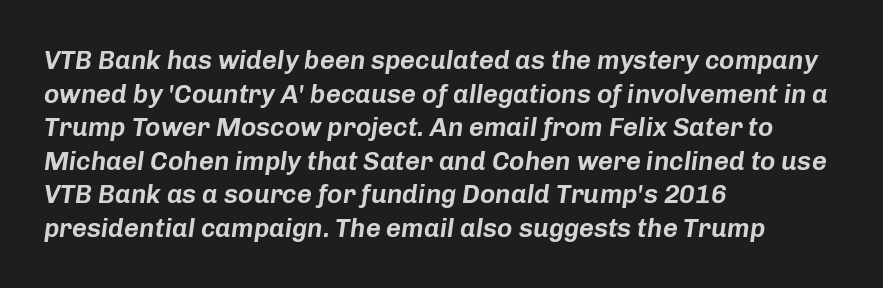
Tall strokes in this sample are angled rather than plumb. The words here are not underlined. Every row of glyphs begins at an identical x-position on the left. Students, observe: this is what conventionally led text looks like. You could call the tracking neutral — neither tight nor loose.
